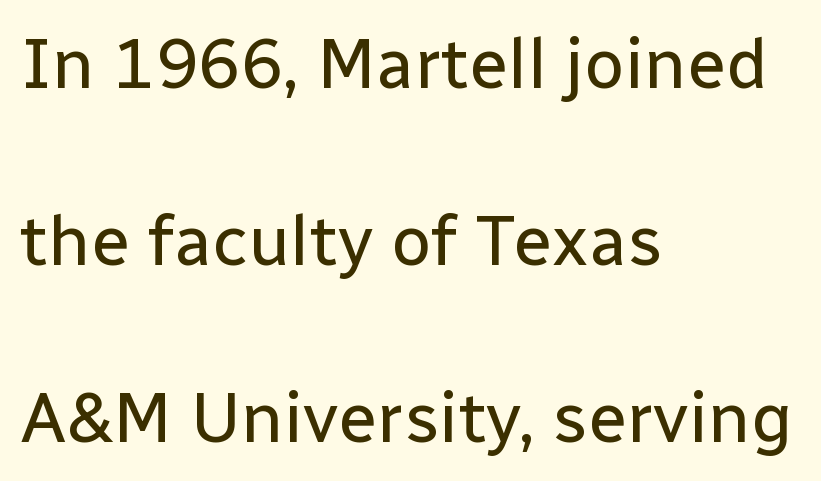
Q: Is the text bold? A: No.
Q: Is the text italic (slanted)? A: No, it is upright.
Q: Is the typeface a serif or a sans-serif typeface? A: Sans-serif.
Q: Is the text underlined? A: No.
Q: How is the paragraph aligned? A: Left-aligned.
Q: Is the spacing between letters normal or unusually wide? A: Normal.
Q: Is the spacing between lines tight, normal or loose? A: Loose.
Q: Width (condensed, normal, or wide)? A: Normal.
Q: Stroke contrast? A: Low.
Q: x-height? A: Medium.
Q: Monospaced? A: No.
